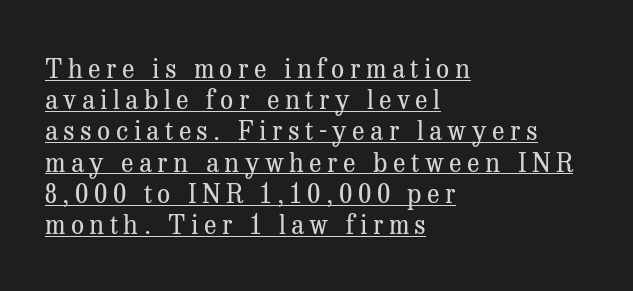
The image shows 26 px text type, upright; set left-aligned, line spacing 1.2x, unusually wide letter spacing (+0.21 em), underlined.
